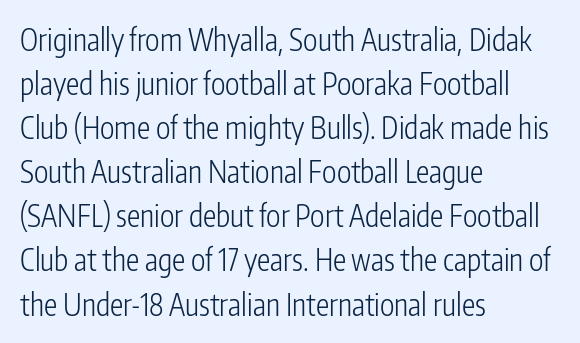
The letters stand straight up with perfectly vertical stems. Every row of glyphs begins at an identical x-position on the left. Do the characters align in a grid? No, the font is proportional. Default kerning and tracking; the words read as compact shapes. The foot of each line stays bare and open.
